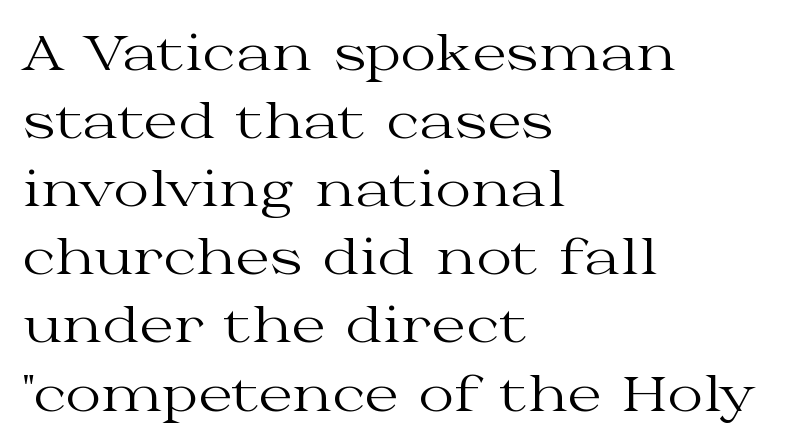
{"serif": "yes", "italic": "no", "bold": "no", "weight": "regular", "width": "wide", "stroke_contrast": "medium", "x_height": "medium", "monospaced": "no", "underline": "no", "align": "left", "line_spacing": "normal", "line_spacing_ratio": 1.39, "letter_spacing": "normal", "letter_spacing_em": 0.0, "glyph_px": 49}
